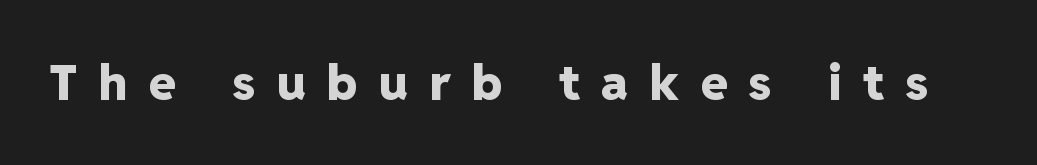
The image shows 49 px heavy sans-serif type, upright; set unusually wide letter spacing (+0.44 em), not underlined; low stroke contrast and a medium x-height.
